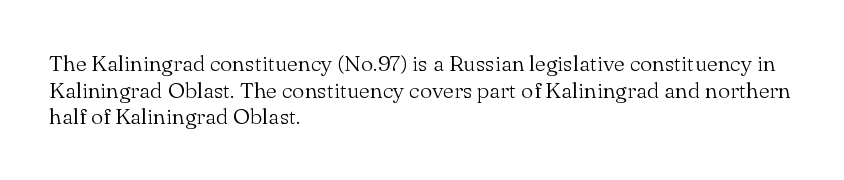
The image shows 22 px text type, upright; set left-aligned, line spacing 1.21x, normal letter spacing, not underlined.
